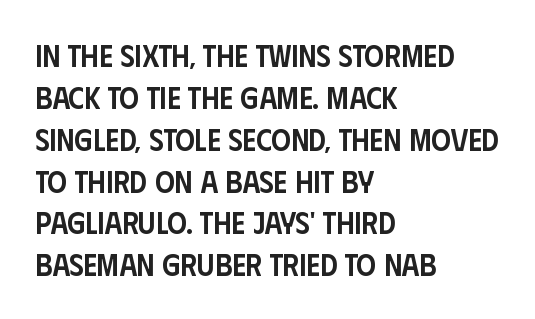
The image shows 31 px semibold, condensed sans-serif type, upright; set left-aligned, normal line spacing (1.35x), normal letter spacing, not underlined; low stroke contrast and a large x-height.
